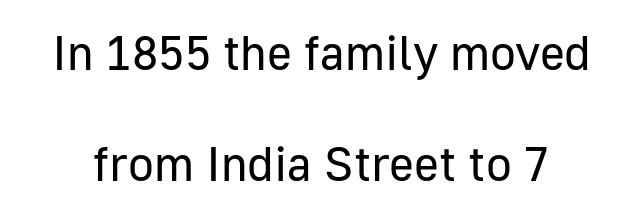
Q: Is the text bold? A: No.
Q: Is the text italic (slanted)? A: No, it is upright.
Q: Is the typeface a serif or a sans-serif typeface? A: Sans-serif.
Q: Is the text underlined? A: No.
Q: Is the spacing between letters normal or unusually wide? A: Normal.
Q: Is the spacing between lines tight, normal or loose? A: Loose.
Q: Width (condensed, normal, or wide)? A: Normal.
Q: Stroke contrast? A: Low.
Q: x-height? A: Medium.
Q: Monospaced? A: No.
